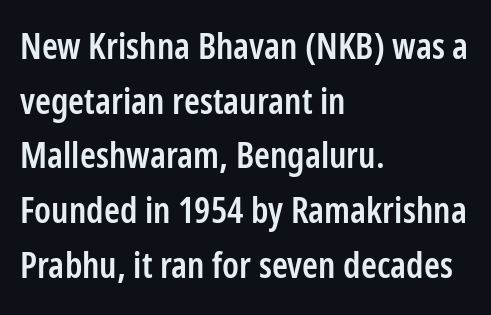
The image shows 36 px semibold, condensed sans-serif type, upright; set left-aligned, normal line spacing (1.52x), normal letter spacing, not underlined; low stroke contrast and a medium x-height.
